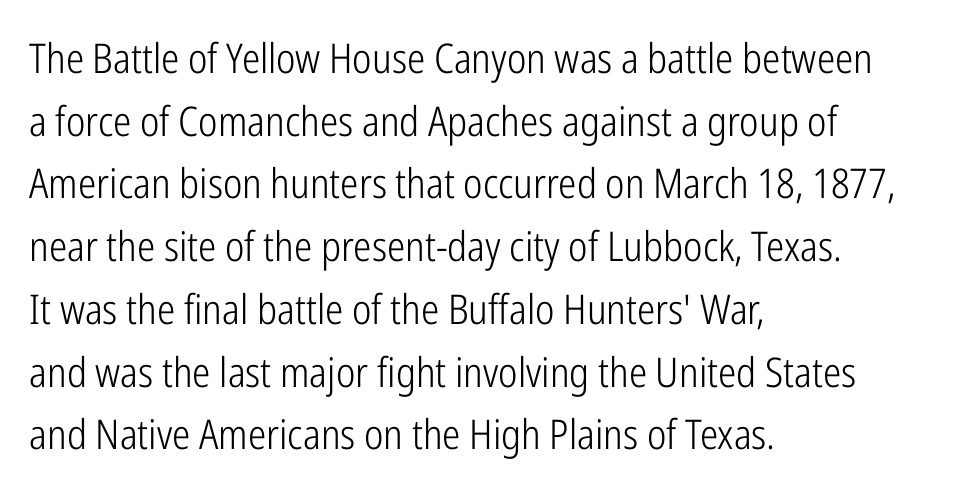
Q: Is the text bold? A: No.
Q: Is the text italic (slanted)? A: No, it is upright.
Q: Is the typeface a serif or a sans-serif typeface? A: Sans-serif.
Q: Is the text underlined? A: No.
Q: How is the paragraph aligned? A: Left-aligned.
Q: Is the spacing between letters normal or unusually wide? A: Normal.
Q: Is the spacing between lines tight, normal or loose? A: Normal.
Q: Width (condensed, normal, or wide)? A: Condensed.
Q: Stroke contrast? A: Low.
Q: x-height? A: Medium.
Q: Monospaced? A: No.
